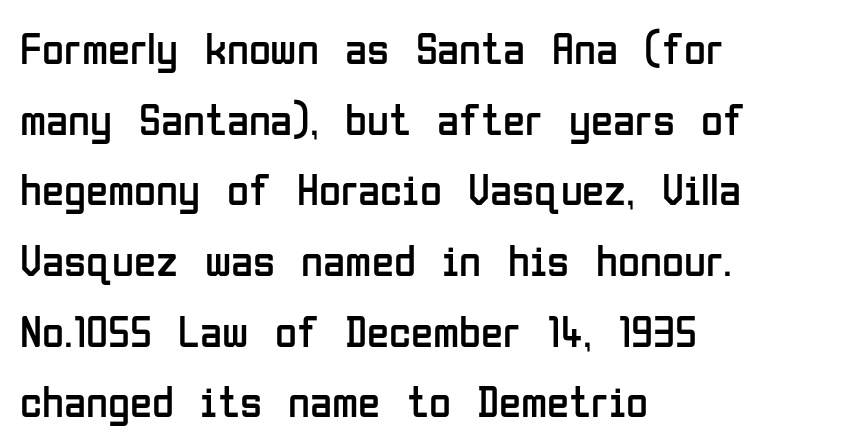
The image shows 45 px regular-weight, condensed sans-serif type, upright; set left-aligned, normal line spacing (1.57x), normal letter spacing, not underlined; low stroke contrast and a medium x-height.
